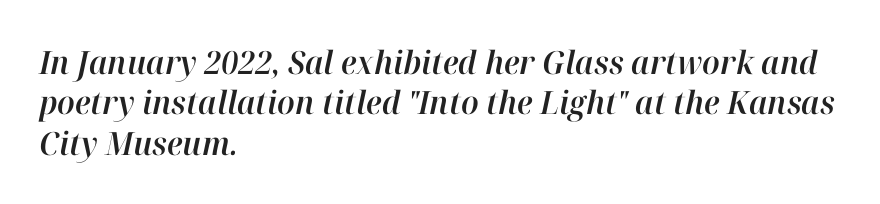
The letters advance in unequal steps, a hallmark of proportional type. Words float on clear page, feet unadorned. Does extra space separate the letters? No, they use regular spacing. Line beginnings align vertically; line endings do not.
